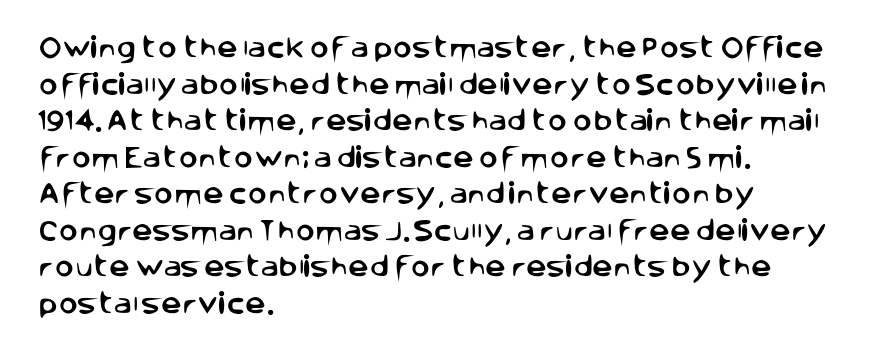
Q: Is the text italic (slanted)? A: No, it is upright.
Q: Is the text underlined? A: No.
Q: How is the paragraph aligned? A: Left-aligned.
Q: Is the spacing between letters normal or unusually wide? A: Normal.
Q: Is the spacing between lines tight, normal or loose? A: Normal.
